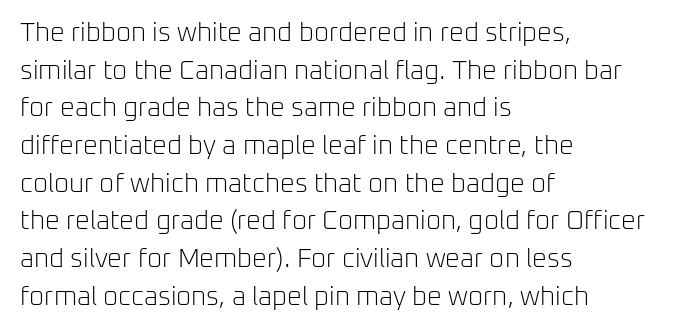
The image shows 26 px text type, upright; set left-aligned, normal line spacing (1.45x), normal letter spacing, not underlined.
